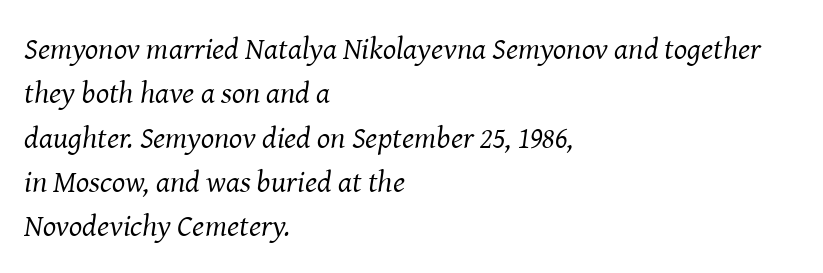
Q: Is the text bold? A: No.
Q: Is the text italic (slanted)? A: Yes, it leans right by about 8 degrees.
Q: Is the typeface a serif or a sans-serif typeface? A: Serif.
Q: Is the text underlined? A: No.
Q: How is the paragraph aligned? A: Left-aligned.
Q: Is the spacing between letters normal or unusually wide? A: Normal.
Q: Is the spacing between lines tight, normal or loose? A: Normal.
Q: Width (condensed, normal, or wide)? A: Normal.
Q: Stroke contrast? A: Medium.
Q: x-height? A: Medium.
Q: Monospaced? A: No.
